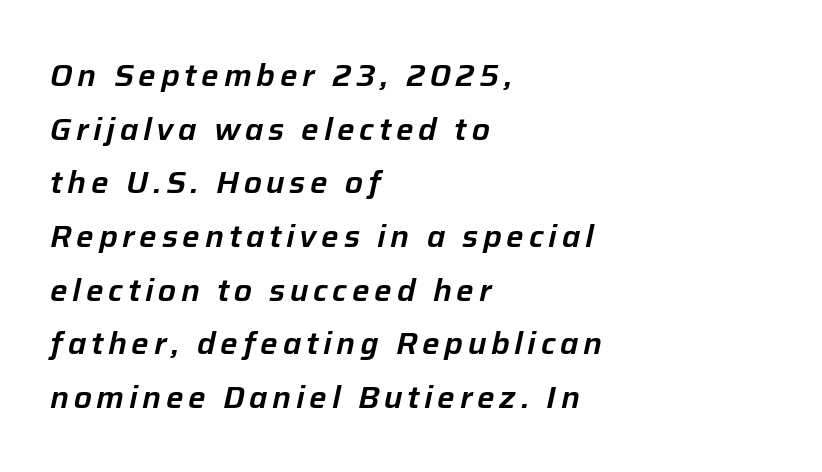
The space beneath each line is pristine and unruled. Leftover space on each line is placed entirely after the last word. The passage shown is typed in a proportional face where columns would drift. Is the type slanted? Yes — the strokes lean at a clear angle.
